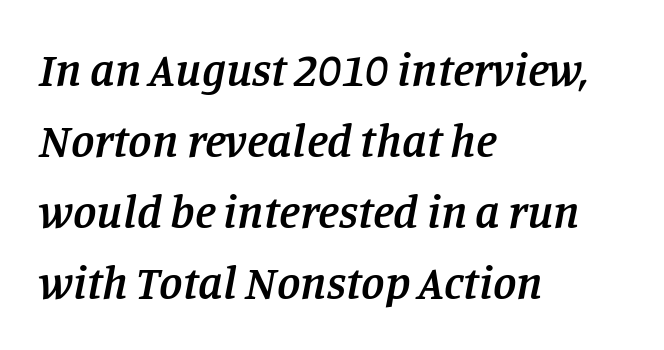
Q: Is the text bold? A: Semi-bold.
Q: Is the text italic (slanted)? A: Yes, it leans right by about 11 degrees.
Q: Is the typeface a serif or a sans-serif typeface? A: Serif.
Q: Is the text underlined? A: No.
Q: How is the paragraph aligned? A: Left-aligned.
Q: Is the spacing between letters normal or unusually wide? A: Normal.
Q: Is the spacing between lines tight, normal or loose? A: Normal.
Q: Width (condensed, normal, or wide)? A: Normal.
Q: Stroke contrast? A: Low.
Q: x-height? A: Large.
Q: Monospaced? A: No.
